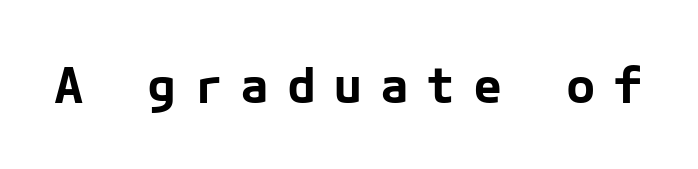
Check the space under the baseline: it is left empty. How heavy is the stroke? Heavy — this is a bold. The line texture is sparse and dotted thanks to wide tracking. To sum up the face: it is a sans, with no serifs. The lettering stays uniformly vertical, giving the passage a roman look.
